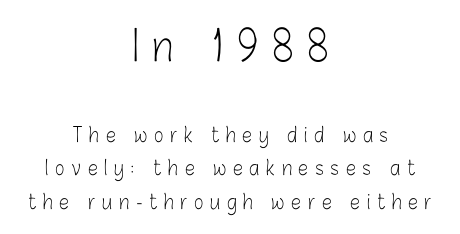
Large over small — that's the arrangement of the two blocks here. Examine the stroke ends and you'll find no serifs. A typesetter would call this leading conventional body-copy spacing. The passage shown is not bold in any degree. A typesetter would mark this as roman, not italic.
